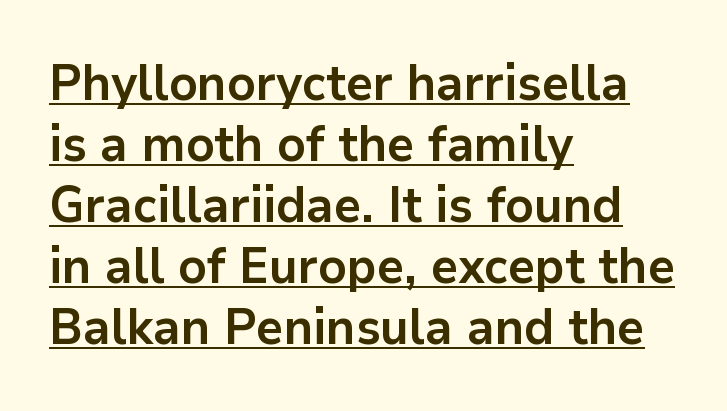
Q: Is the text bold? A: Yes.
Q: Is the text italic (slanted)? A: No, it is upright.
Q: Is the typeface a serif or a sans-serif typeface? A: Sans-serif.
Q: Is the text underlined? A: Yes.
Q: How is the paragraph aligned? A: Left-aligned.
Q: Is the spacing between letters normal or unusually wide? A: Normal.
Q: Width (condensed, normal, or wide)? A: Normal.
Q: Stroke contrast? A: Low.
Q: x-height? A: Medium.
Q: Monospaced? A: No.
